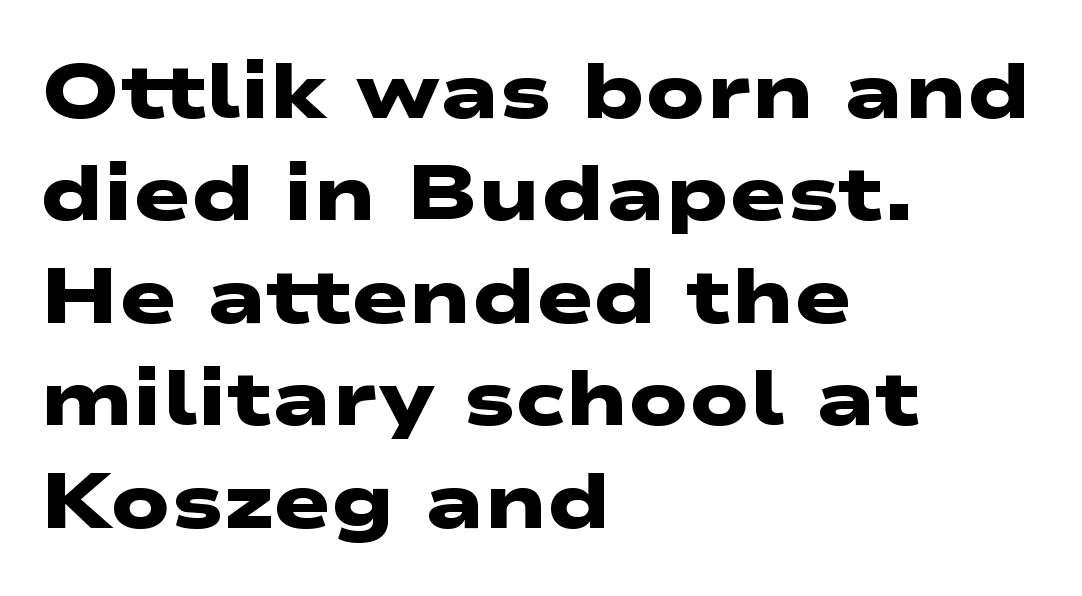
The face used here is proportionally spaced, like ordinary book or web type. No word sits above an underline. Is the letter spacing exaggerated? No — it looks like the ordinary default. Notice how descenders clear the ascenders below comfortably — that's standard leading. Stroke terminals: plain, sans-serif. Its strokes are broad and dark, the hallmark of bold type.
